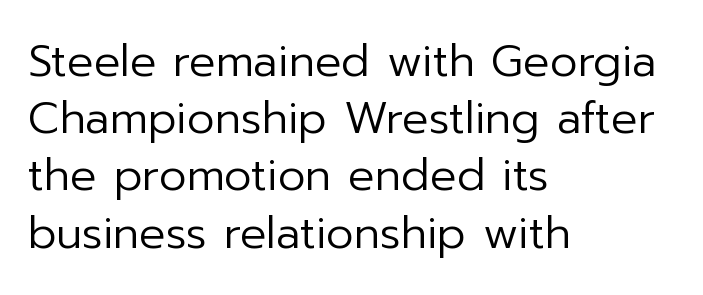
Q: Is the text bold? A: No.
Q: Is the text italic (slanted)? A: No, it is upright.
Q: Is the typeface a serif or a sans-serif typeface? A: Sans-serif.
Q: Is the text underlined? A: No.
Q: How is the paragraph aligned? A: Left-aligned.
Q: Is the spacing between letters normal or unusually wide? A: Normal.
Q: Is the spacing between lines tight, normal or loose? A: Normal.
Q: Width (condensed, normal, or wide)? A: Normal.
Q: Stroke contrast? A: Low.
Q: x-height? A: Medium.
Q: Monospaced? A: No.
